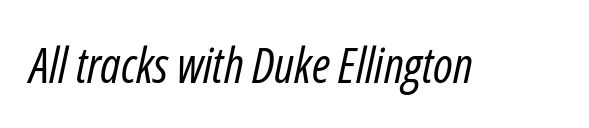
Q: Is the text bold? A: No.
Q: Is the text italic (slanted)? A: Yes, it leans right by about 12 degrees.
Q: Is the text underlined? A: No.
Q: Is the spacing between letters normal or unusually wide? A: Normal.
Q: Width (condensed, normal, or wide)? A: Condensed.
Q: Stroke contrast? A: Low.
Q: x-height? A: Medium.
Q: Monospaced? A: No.
